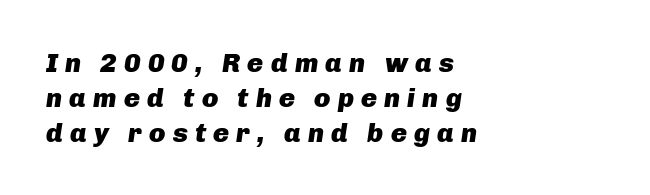
{"italic": "yes", "lean": "right", "slant_degrees": 8, "bold": "yes", "underline": "no", "align": "left", "line_spacing": "normal", "line_spacing_ratio": 1.29, "letter_spacing": "wide", "letter_spacing_em": 0.26, "glyph_px": 27}
